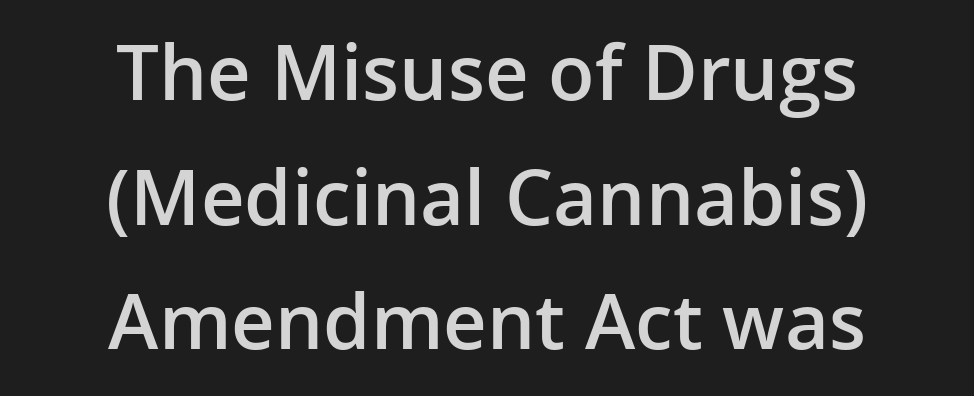
Do the characters align in a grid? No, the font is proportional. You can tell it's not italic because the verticals are truly vertical. Leftover space on each line is divided equally before and after the words. Type without underlining. If you measured baseline to baseline, you'd find a middling distance. Emphasis by weight is partial: semibold.
